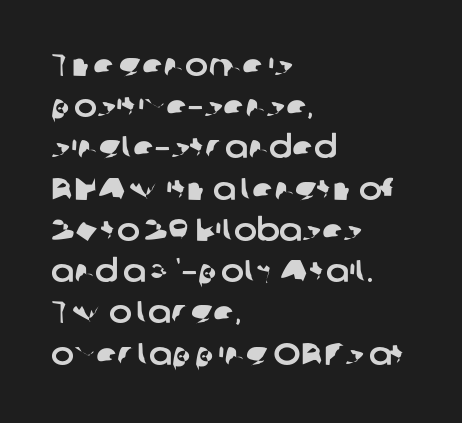
The image shows 31 px sans-serif type; set left-aligned, normal line spacing (1.33x), normal letter spacing, not underlined; low stroke contrast and a medium x-height.
